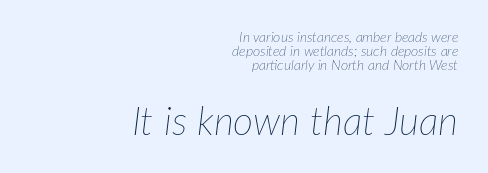
{"italic": "yes", "lean": "right", "slant_degrees": 7, "bold": "no", "weight": "thin", "width": "normal", "stroke_contrast": "low", "x_height": "medium", "monospaced": "no", "underline": "no", "align": "right", "line_spacing": "tight", "line_spacing_ratio": 0.99, "letter_spacing": "normal", "letter_spacing_em": 0.0, "larger_block": "second", "size_ratio": 2.79, "glyph_px": 39}
